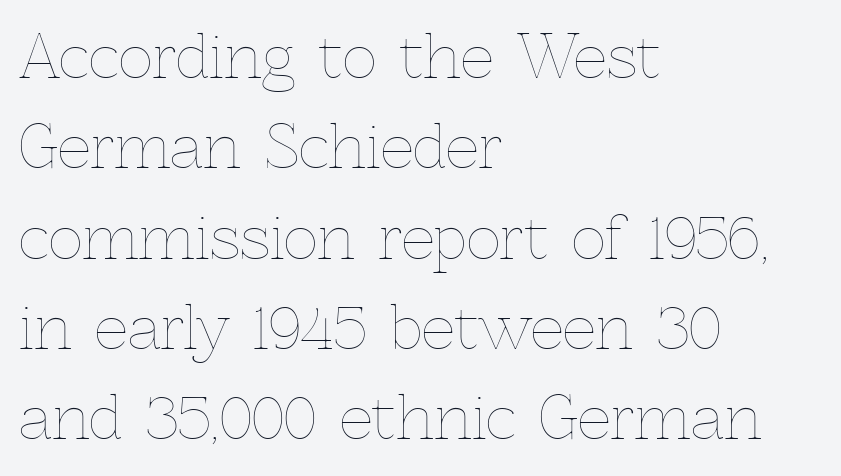
The weight would be labelled regular, book, light, or lighter still. Notice how the passage keeps a crisp vertical edge on the left only. You can tell it's not italic because the verticals are truly vertical. The passage shown is typed in a proportional face where columns would drift.
